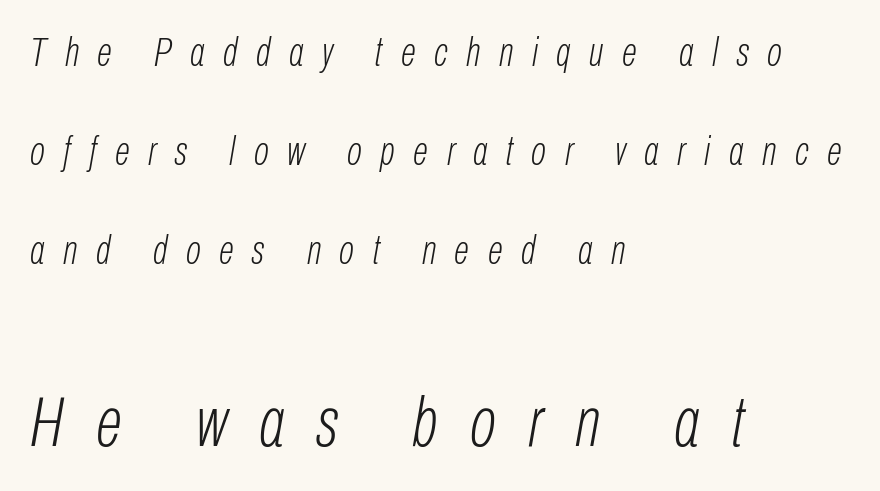
Weight class: somewhere from thin through regular. Horizontal alignment here is leftward, the default for most running prose. This sample uses an oblique cut, with every glyph tilted off the vertical. One glance says open: line gaps are wider than usual. The emphasis by scale lands on block number two, below. Someone cranked the tracking dial way up on this one.
